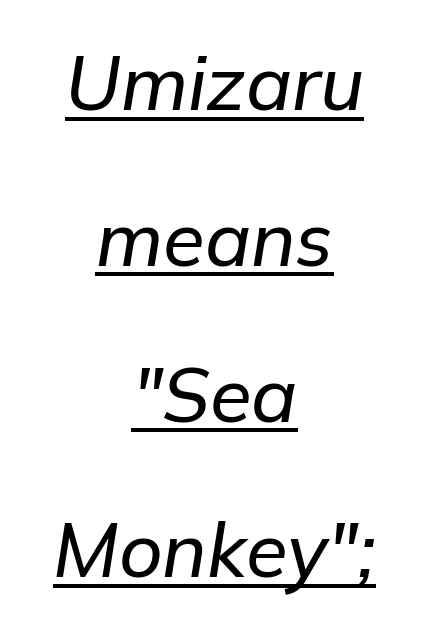
{"italic": "yes", "lean": "right", "slant_degrees": 9, "width": "normal", "stroke_contrast": "low", "x_height": "medium", "monospaced": "no", "underline": "yes", "align": "center", "line_spacing": "loose", "line_spacing_ratio": 2.05, "letter_spacing": "normal", "letter_spacing_em": 0.0, "glyph_px": 76}
